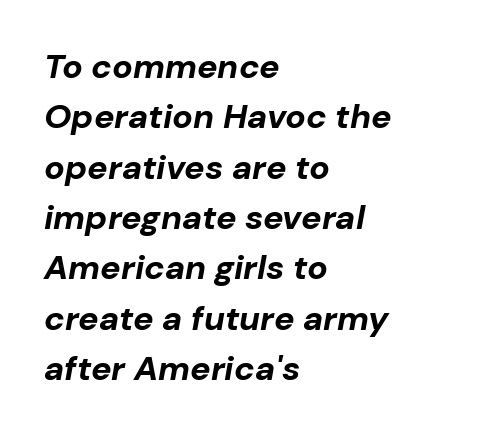
Q: Is the text bold? A: Yes.
Q: Is the text italic (slanted)? A: Yes, it leans right by about 10 degrees.
Q: Is the text underlined? A: No.
Q: How is the paragraph aligned? A: Left-aligned.
Q: Is the spacing between letters normal or unusually wide? A: Normal.
Q: Is the spacing between lines tight, normal or loose? A: Normal.
Q: Width (condensed, normal, or wide)? A: Normal.
Q: Stroke contrast? A: Low.
Q: x-height? A: Medium.
Q: Monospaced? A: No.
